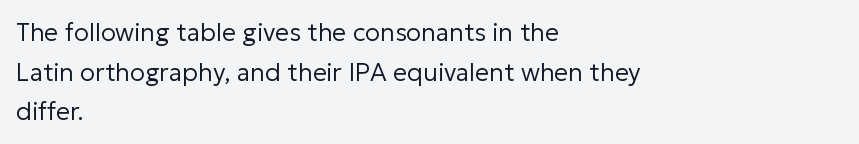
The image shows 25 px text type, upright; set left-aligned, normal line spacing (1.59x), normal letter spacing, not underlined.
